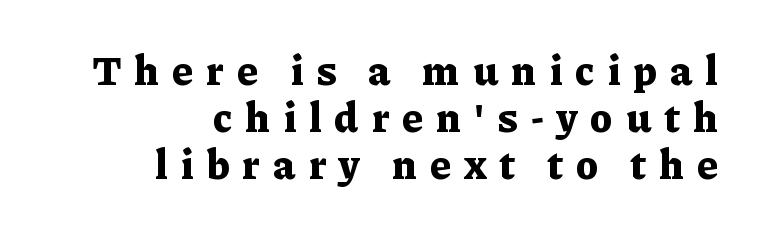
Q: Is the text bold? A: Yes.
Q: Is the text italic (slanted)? A: No, it is upright.
Q: Is the typeface a serif or a sans-serif typeface? A: Serif.
Q: Is the text underlined? A: No.
Q: How is the paragraph aligned? A: Right-aligned.
Q: Is the spacing between letters normal or unusually wide? A: Unusually wide.
Q: Is the spacing between lines tight, normal or loose? A: Tight.
Q: Width (condensed, normal, or wide)? A: Normal.
Q: Stroke contrast? A: Low.
Q: x-height? A: Medium.
Q: Monospaced? A: No.
